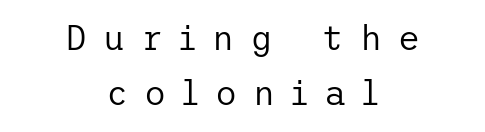
Q: Is the text bold? A: No.
Q: Is the text italic (slanted)? A: No, it is upright.
Q: Is the typeface a serif or a sans-serif typeface? A: Sans-serif.
Q: Is the text underlined? A: No.
Q: How is the paragraph aligned? A: Centered.
Q: Is the spacing between letters normal or unusually wide? A: Unusually wide.
Q: Is the spacing between lines tight, normal or loose? A: Normal.
Q: Width (condensed, normal, or wide)? A: Normal.
Q: Stroke contrast? A: Low.
Q: x-height? A: Medium.
